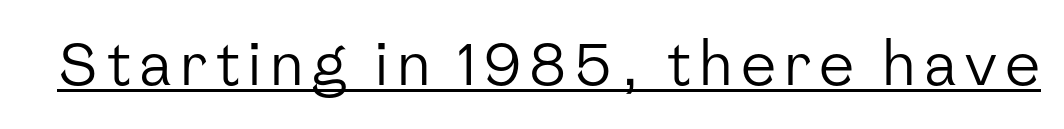
{"serif": "no", "italic": "no", "bold": "no", "weight": "regular", "width": "normal", "stroke_contrast": "low", "x_height": "medium", "monospaced": "no", "underline": "yes", "glyph_px": 59}
